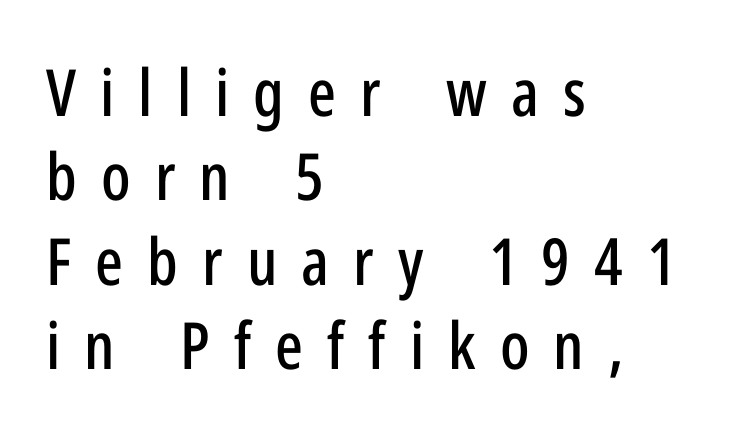
Short and long lines alike share a common starting point at left. The face used here is proportionally spaced, like ordinary book or web type. Does the lettering tilt? It doesn't — this is upright. This sample uses expanded letter spacing, leaving extra air between glyphs.
